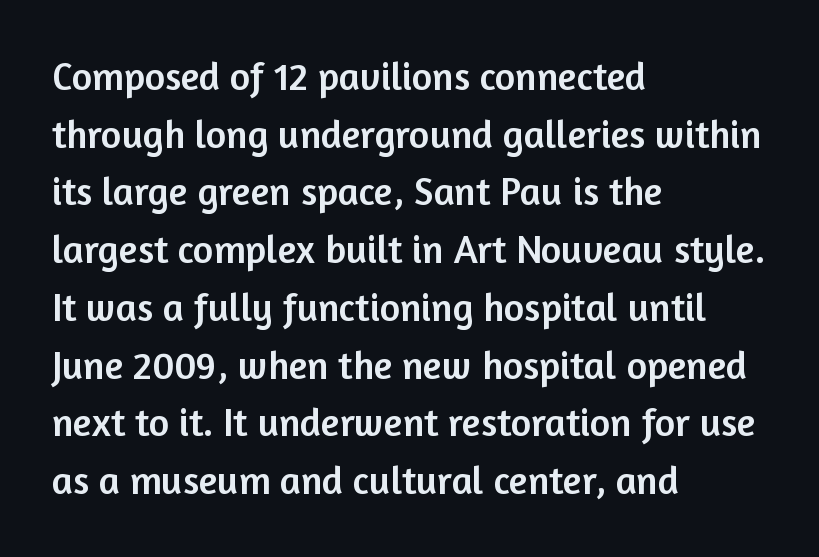
Glyph-to-glyph distance matches everyday printed text. Upright lettering throughout. Vertically, the passage feels balanced, rows spaced as you'd expect. Quick note: underline off. These lines are rendered in a variable-pitch font.
